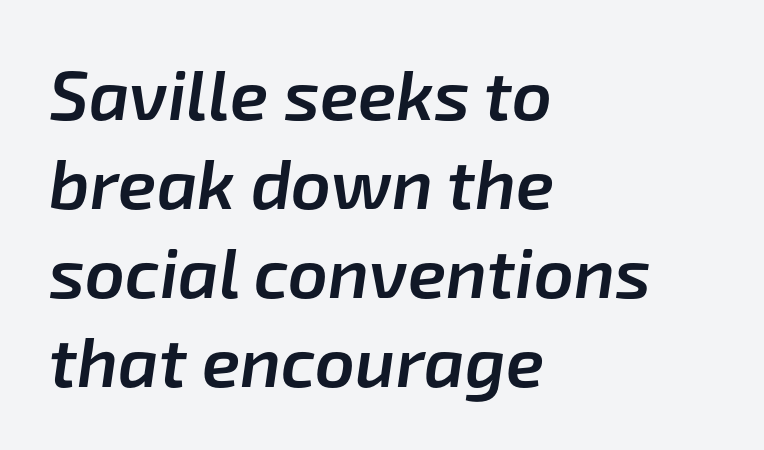
Q: Is the text bold? A: Semi-bold.
Q: Is the text italic (slanted)? A: Yes, it leans right by about 8 degrees.
Q: Is the text underlined? A: No.
Q: How is the paragraph aligned? A: Left-aligned.
Q: Is the spacing between letters normal or unusually wide? A: Normal.
Q: Is the spacing between lines tight, normal or loose? A: Normal.
Q: Width (condensed, normal, or wide)? A: Normal.
Q: Stroke contrast? A: Low.
Q: x-height? A: Medium.
Q: Monospaced? A: No.
